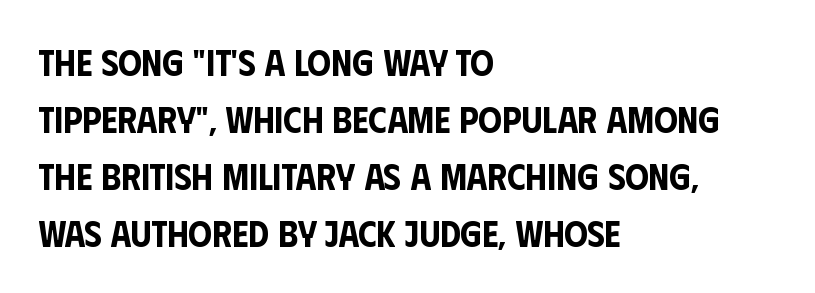
Q: Is the text italic (slanted)? A: No, it is upright.
Q: Is the typeface a serif or a sans-serif typeface? A: Sans-serif.
Q: Is the text underlined? A: No.
Q: How is the paragraph aligned? A: Left-aligned.
Q: Is the spacing between letters normal or unusually wide? A: Normal.
Q: Is the spacing between lines tight, normal or loose? A: Normal.
Q: Width (condensed, normal, or wide)? A: Condensed.
Q: Stroke contrast? A: Low.
Q: x-height? A: Large.
Q: Monospaced? A: No.
